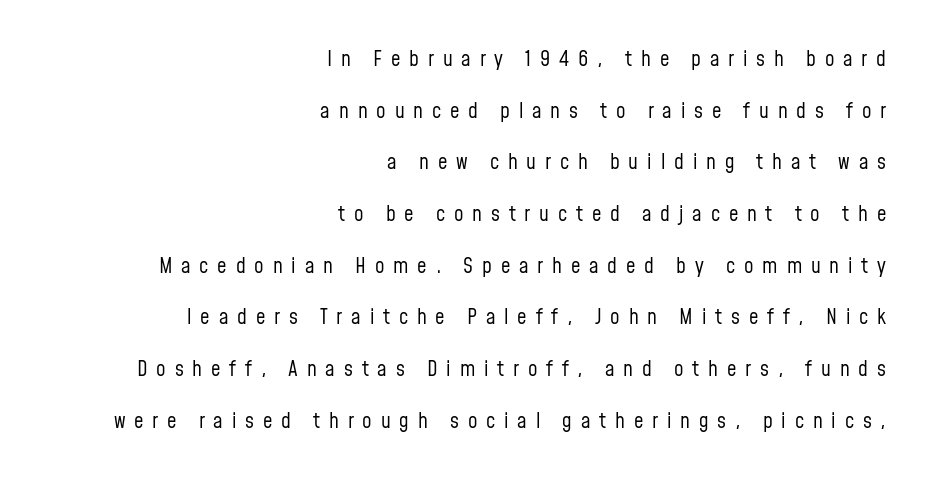
A great deal of white space separates one row of letters from the next. Counters stay open thanks to moderate or lighter strokes. Has an underline been added? It has not. There is plenty of visible air inserted between adjacent glyphs. Notice how the stems are strictly vertical — no italics here.
